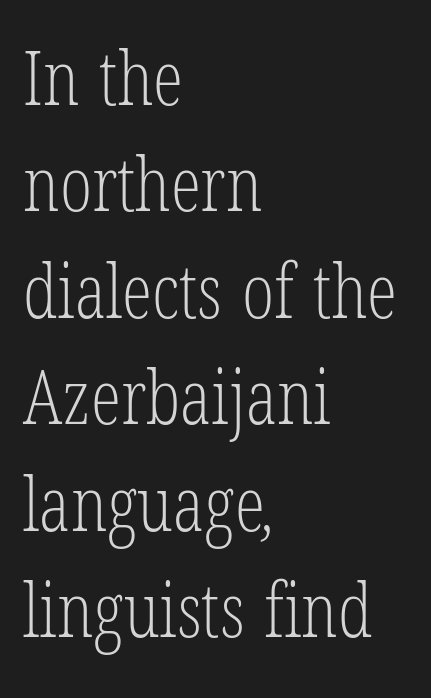
Q: Is the text bold? A: No.
Q: Is the typeface a serif or a sans-serif typeface? A: Serif.
Q: Is the text underlined? A: No.
Q: How is the paragraph aligned? A: Left-aligned.
Q: Is the spacing between letters normal or unusually wide? A: Normal.
Q: Is the spacing between lines tight, normal or loose? A: Normal.
Q: Width (condensed, normal, or wide)? A: Condensed.
Q: Stroke contrast? A: Low.
Q: x-height? A: Medium.
Q: Monospaced? A: No.
